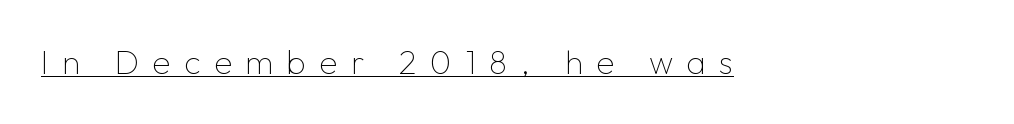
{"serif": "no", "italic": "no", "bold": "no", "weight": "thin", "width": "normal", "stroke_contrast": "low", "x_height": "medium", "monospaced": "no", "underline": "yes", "align": "left", "letter_spacing": "wide", "letter_spacing_em": 0.41, "glyph_px": 33}
